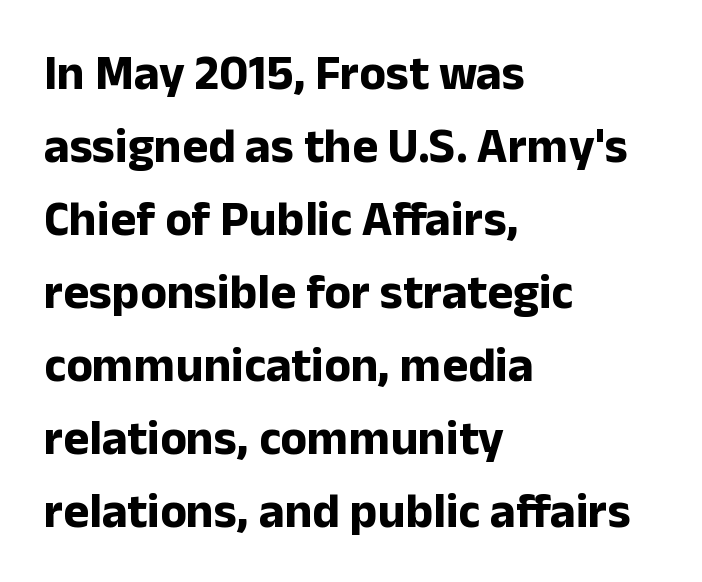
In terms of leading, this rendering sits right in the middle. The letters carry no serifs — their stems end cleanly without finishing strokes. Rendered with straight, roman letterforms. The setting favours the left margin, as ordinary paragraphs usually do.
